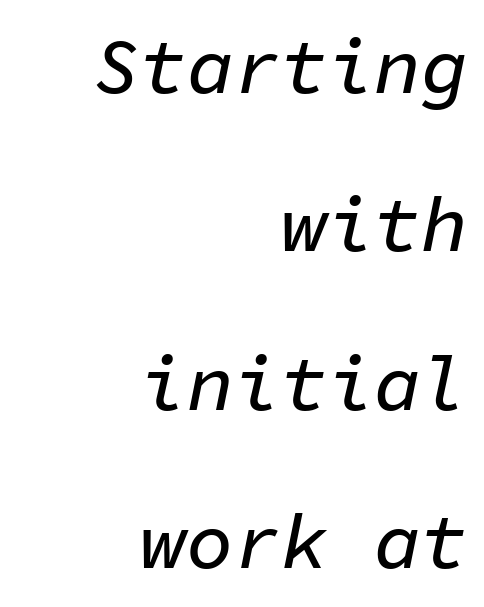
Regarding leading, the lines here are spaced well apart. The specimen omits any rule beneath the text block's lines. Looks like terminal output: every glyph gets an equal slot. Typeset ragged left — the right edge is the straight one. Short note: letters normally spaced.
